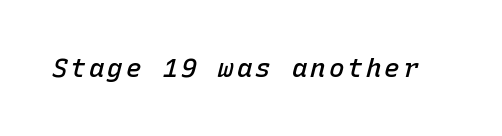
Q: Is the text bold? A: Semi-bold.
Q: Is the text italic (slanted)? A: Yes, it leans right by about 15 degrees.
Q: Is the text underlined? A: No.
